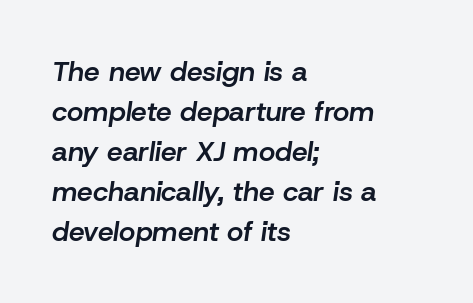
Q: Is the text bold? A: Semi-bold.
Q: Is the text italic (slanted)? A: Yes, it leans right by about 8 degrees.
Q: Is the text underlined? A: No.
Q: How is the paragraph aligned? A: Left-aligned.
Q: Is the spacing between letters normal or unusually wide? A: Normal.
Q: Is the spacing between lines tight, normal or loose? A: Normal.
Q: Width (condensed, normal, or wide)? A: Normal.
Q: Stroke contrast? A: Low.
Q: x-height? A: Medium.
Q: Monospaced? A: No.
